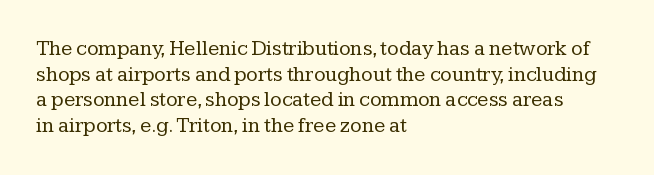
The image shows 21 px text type, upright; set left-aligned, line spacing 1.22x, normal letter spacing, not underlined.
